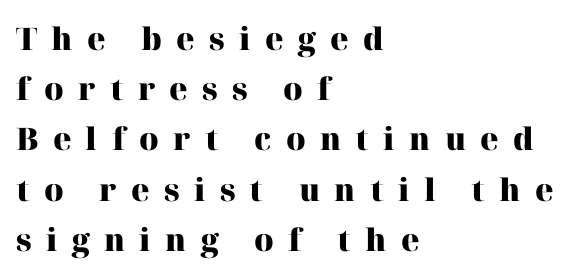
Q: Is the text bold? A: Yes.
Q: Is the text italic (slanted)? A: No, it is upright.
Q: Is the typeface a serif or a sans-serif typeface? A: Serif.
Q: Is the text underlined? A: No.
Q: How is the paragraph aligned? A: Left-aligned.
Q: Is the spacing between letters normal or unusually wide? A: Unusually wide.
Q: Is the spacing between lines tight, normal or loose? A: Normal.
Q: Width (condensed, normal, or wide)? A: Normal.
Q: Stroke contrast? A: High.
Q: x-height? A: Medium.
Q: Monospaced? A: No.
